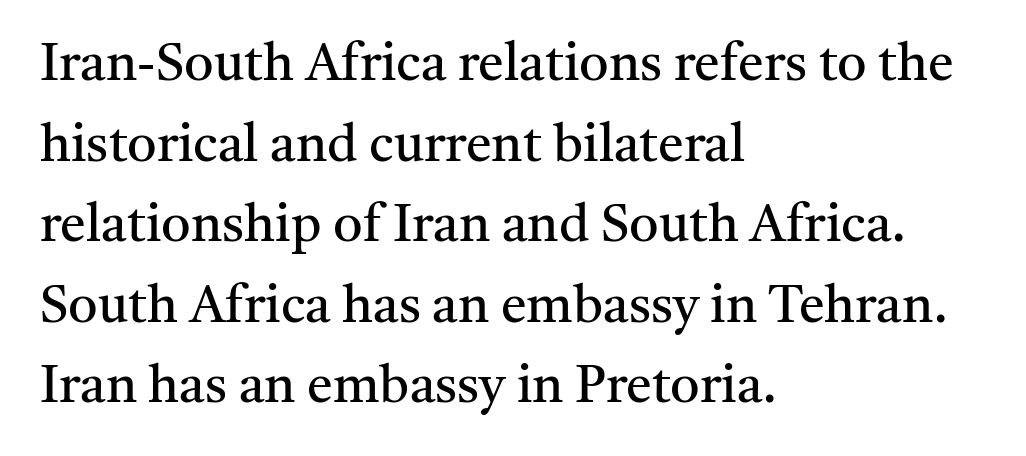
The image shows 52 px regular-weight serif type, upright; set left-aligned, normal line spacing (1.55x), normal letter spacing, not underlined; medium stroke contrast and a medium x-height.
